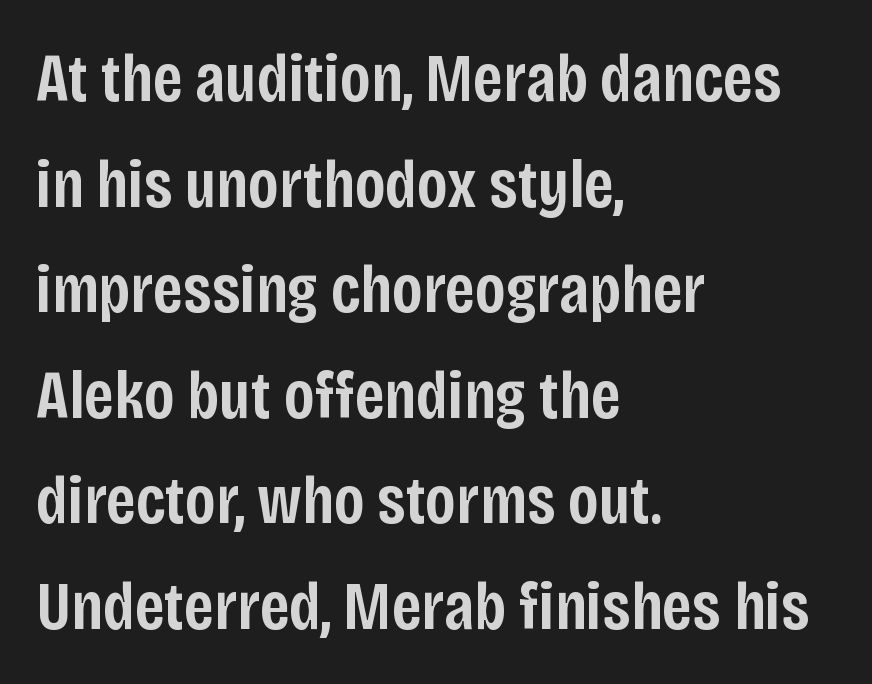
The image shows 69 px semibold, condensed sans-serif type, upright; set left-aligned, normal line spacing (1.53x), normal letter spacing, not underlined; low stroke contrast and a large x-height.
